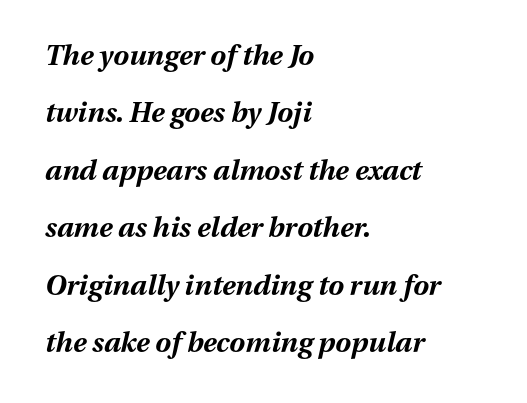
The image shows 28 px bold type, italic (leaning right); set left-aligned, loose line spacing (2.05x), normal letter spacing, not underlined; medium stroke contrast and a medium x-height.
